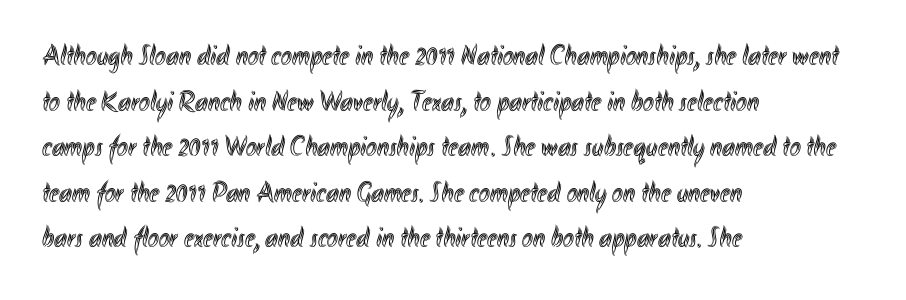
{"width": "condensed", "x_height": "small", "monospaced": "no", "underline": "no", "align": "left", "line_spacing": "normal", "line_spacing_ratio": 1.57, "letter_spacing": "normal", "letter_spacing_em": 0.0, "glyph_px": 29}
